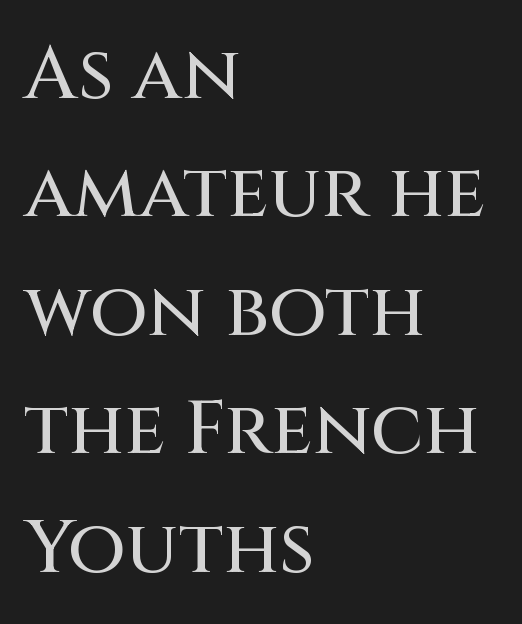
{"serif": "no", "italic": "no", "width": "normal", "stroke_contrast": "medium", "x_height": "large", "monospaced": "no", "underline": "no", "align": "left", "line_spacing": "normal", "line_spacing_ratio": 1.58, "letter_spacing": "normal", "letter_spacing_em": 0.0, "glyph_px": 75}
